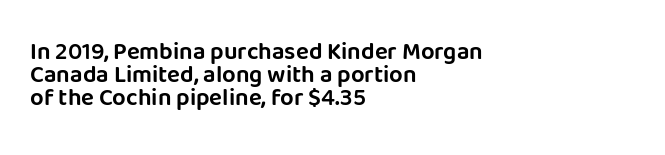
{"italic": "no", "underline": "no", "align": "left", "line_spacing": "tight", "line_spacing_ratio": 0.95, "letter_spacing": "normal", "letter_spacing_em": 0.0, "glyph_px": 24}
